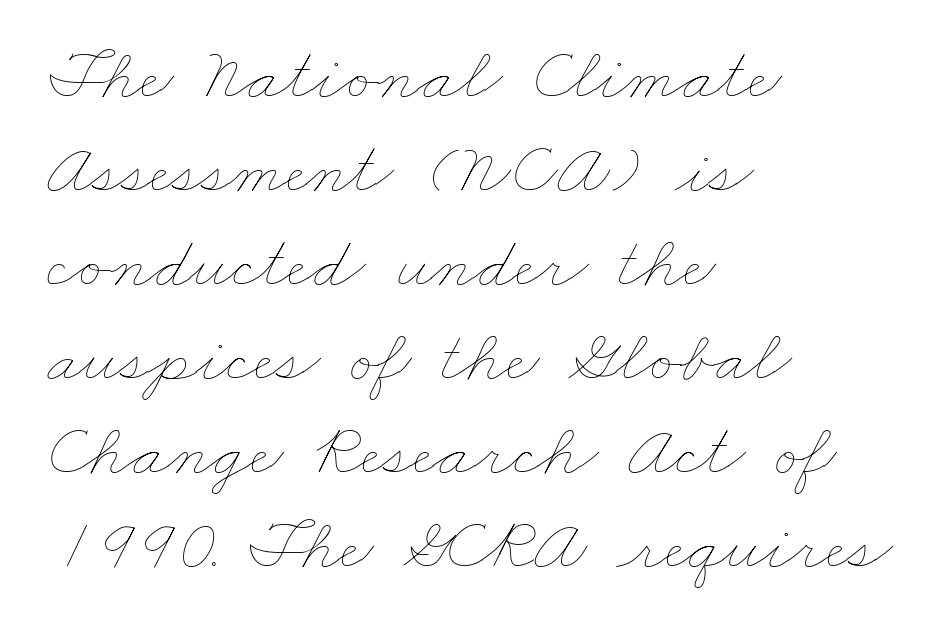
Q: Is the text bold? A: No.
Q: Is the text underlined? A: No.
Q: How is the paragraph aligned? A: Left-aligned.
Q: Is the spacing between letters normal or unusually wide? A: Normal.
Q: Is the spacing between lines tight, normal or loose? A: Normal.
Q: Width (condensed, normal, or wide)? A: Wide.
Q: Stroke contrast? A: Low.
Q: x-height? A: Small.
Q: Monospaced? A: No.
